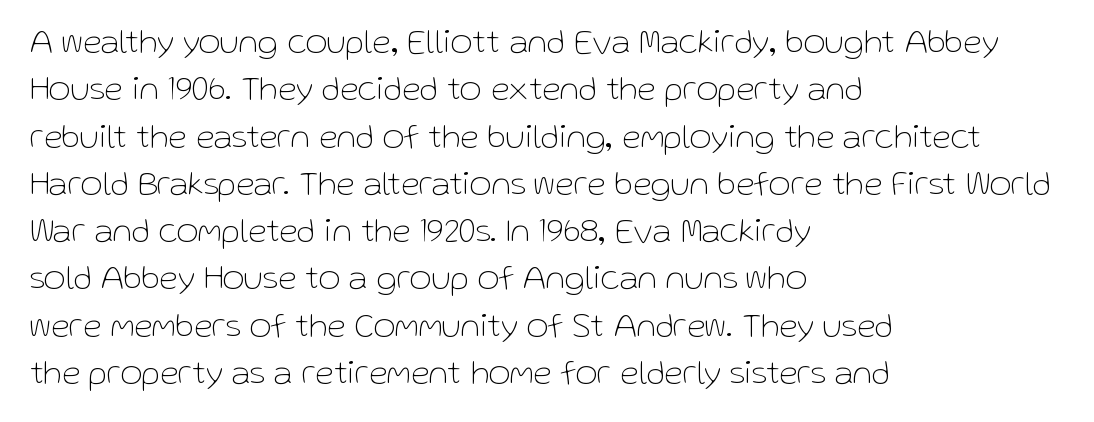
The image shows 34 px thin sans-serif type, upright; set left-aligned, normal line spacing (1.39x), normal letter spacing, not underlined; low stroke contrast and a medium x-height.
